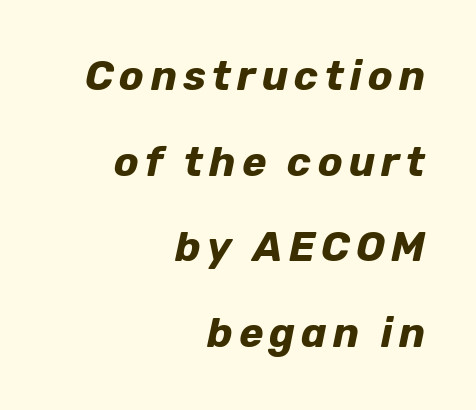
The image shows 41 px bold type, italic (leaning right); set right-aligned, loose line spacing (2.09x), not underlined; low stroke contrast and a medium x-height.
